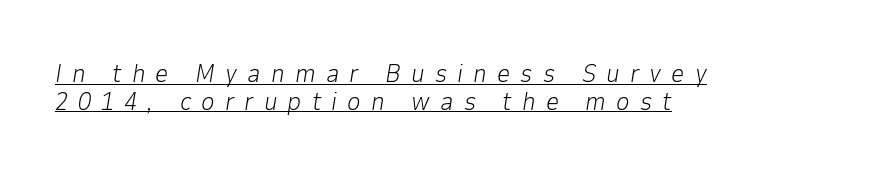
Does the leading feel generous? Not at all — it's pinched. The compositor pushed each line to the left boundary. Caption: lettering with a line underneath. Does extra space separate the letters? Yes, quite a lot of it. Tall strokes in this sample are angled rather than plumb. Heft: none added — not bold.
